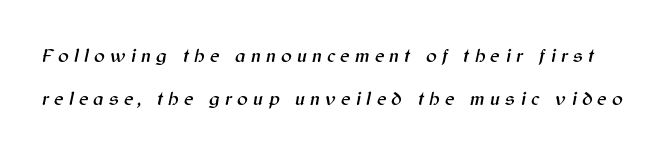
{"italic": "yes", "lean": "right", "slant_degrees": 12, "underline": "no", "line_spacing": "loose", "line_spacing_ratio": 2.17, "letter_spacing": "wide", "letter_spacing_em": 0.26, "glyph_px": 20}
